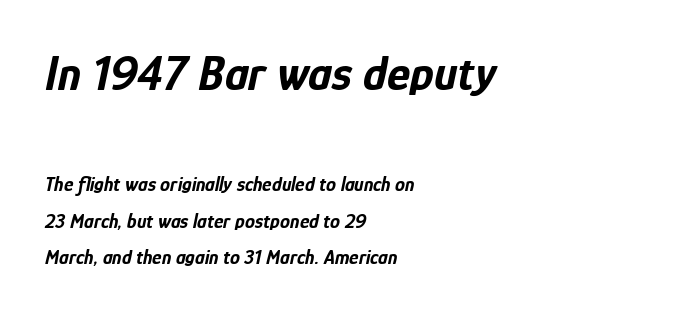
{"italic": "yes", "lean": "right", "slant_degrees": 12, "bold": "yes", "weight": "bold", "width": "condensed", "stroke_contrast": "low", "x_height": "medium", "monospaced": "no", "underline": "no", "align": "left", "line_spacing_ratio": 1.82, "letter_spacing": "normal", "letter_spacing_em": 0.0, "larger_block": "first", "size_ratio": 2.45, "glyph_px": 49}
